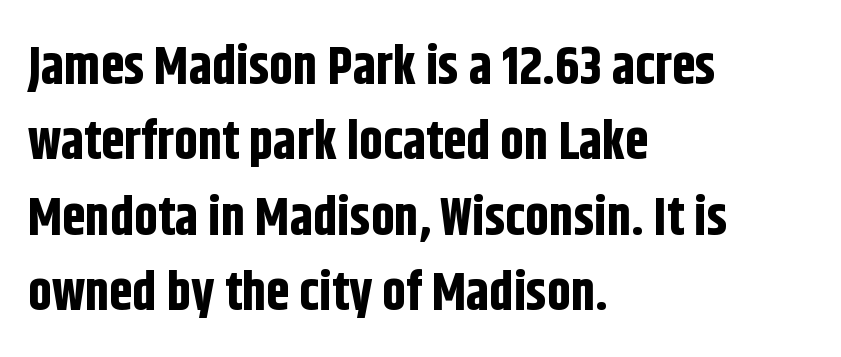
{"serif": "no", "italic": "no", "bold": "yes", "weight": "bold", "width": "condensed", "stroke_contrast": "low", "x_height": "large", "monospaced": "no", "underline": "no", "align": "left", "line_spacing": "normal", "line_spacing_ratio": 1.42, "letter_spacing": "normal", "letter_spacing_em": 0.0, "glyph_px": 53}
